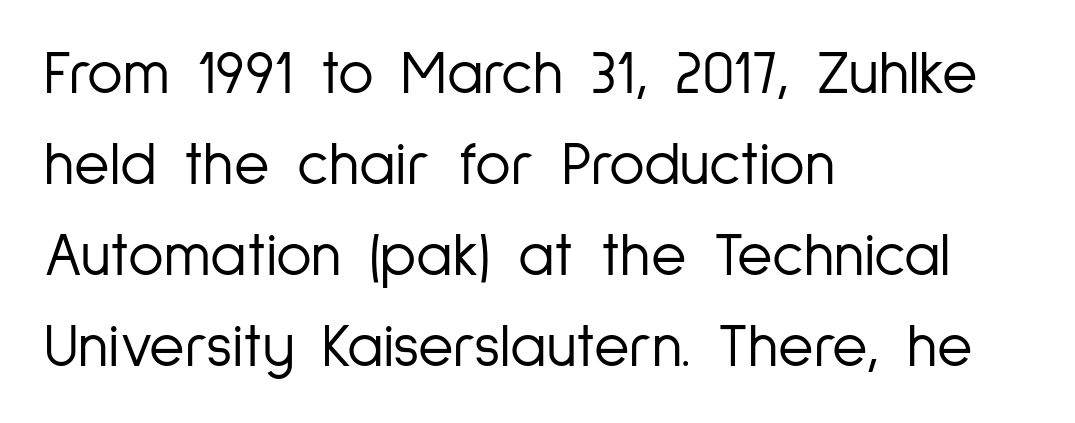
{"serif": "no", "italic": "no", "bold": "no", "weight": "light", "width": "condensed", "stroke_contrast": "low", "x_height": "medium", "monospaced": "no", "underline": "no", "align": "left", "line_spacing": "normal", "line_spacing_ratio": 1.49, "letter_spacing": "normal", "letter_spacing_em": 0.0, "glyph_px": 61}
